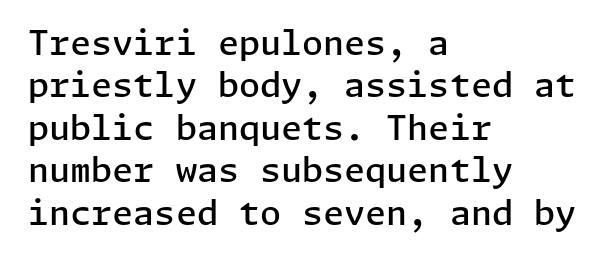
Casual observation: everything's shoved over to the left. Set as a demibold, roughly 600 on the weight scale. Are there feet on the stems? There aren't — it's a sans. Leading matches the norm, producing a regular column. The area under the type is left untouched. Unlike italic type, these characters show no tilt at all.
